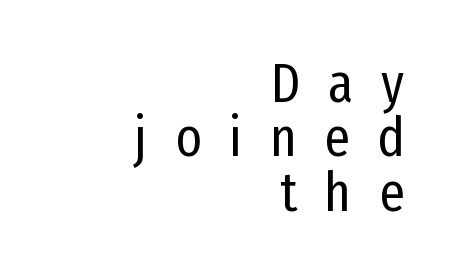
The image shows 56 px regular-weight, condensed sans-serif type, upright; set right-aligned, tight line spacing (0.97x), unusually wide letter spacing (+0.49 em), not underlined; low stroke contrast and a medium x-height.
